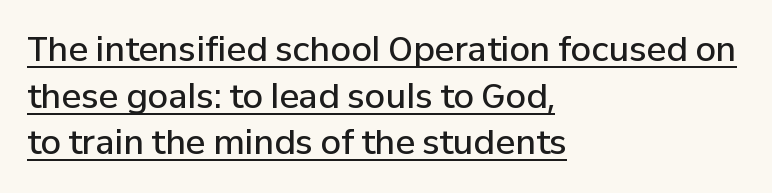
The image shows 33 px semibold sans-serif type, upright; set left-aligned, normal line spacing (1.41x), normal letter spacing, underlined; low stroke contrast and a medium x-height.
